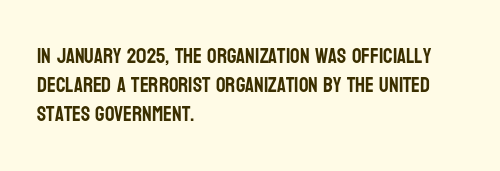
{"italic": "no", "underline": "no", "align": "left", "line_spacing": "normal", "line_spacing_ratio": 1.37, "letter_spacing": "normal", "letter_spacing_em": 0.0, "glyph_px": 21}
